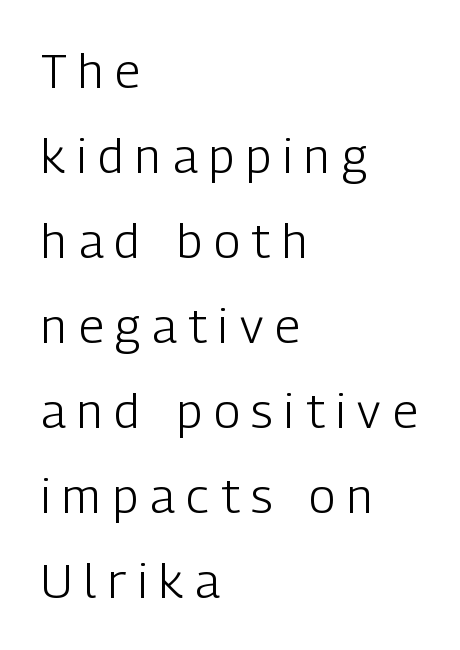
{"serif": "no", "italic": "no", "bold": "no", "weight": "light", "width": "condensed", "stroke_contrast": "low", "x_height": "medium", "monospaced": "no", "underline": "no", "align": "left", "line_spacing_ratio": 1.77, "letter_spacing": "wide", "letter_spacing_em": 0.25, "glyph_px": 48}
